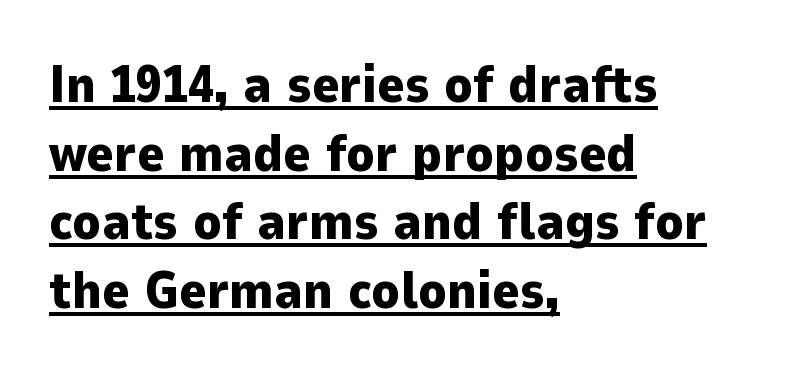
Q: Is the text bold? A: Yes.
Q: Is the text italic (slanted)? A: No, it is upright.
Q: Is the typeface a serif or a sans-serif typeface? A: Sans-serif.
Q: Is the text underlined? A: Yes.
Q: How is the paragraph aligned? A: Left-aligned.
Q: Is the spacing between letters normal or unusually wide? A: Normal.
Q: Is the spacing between lines tight, normal or loose? A: Normal.
Q: Width (condensed, normal, or wide)? A: Normal.
Q: Stroke contrast? A: Low.
Q: x-height? A: Medium.
Q: Monospaced? A: No.
